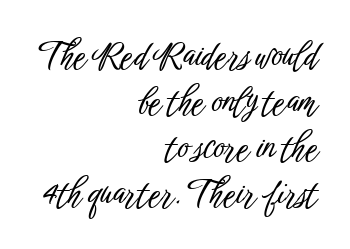
{"serif": "no", "width": "condensed", "stroke_contrast": "low", "x_height": "medium", "monospaced": "no", "underline": "no", "align": "right", "line_spacing": "normal", "line_spacing_ratio": 1.35, "letter_spacing": "normal", "letter_spacing_em": 0.0, "glyph_px": 34}
